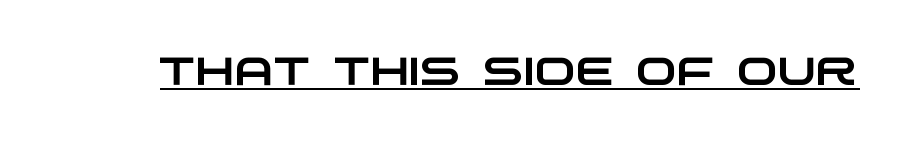
{"serif": "no", "width": "wide", "stroke_contrast": "low", "x_height": "large", "monospaced": "no", "underline": "yes", "letter_spacing": "normal", "letter_spacing_em": 0.0, "glyph_px": 39}
